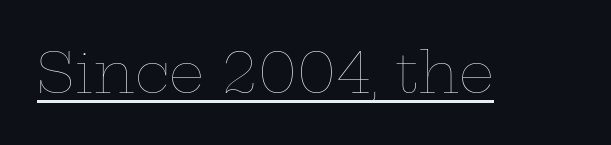
The image shows 56 px thin, wide type, upright; set normal letter spacing, underlined; low stroke contrast and a medium x-height.
